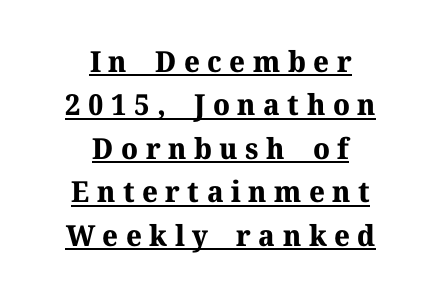
The image shows 29 px bold serif type, upright; set centered, normal line spacing (1.5x), unusually wide letter spacing (+0.26 em), underlined; medium stroke contrast and a medium x-height.
